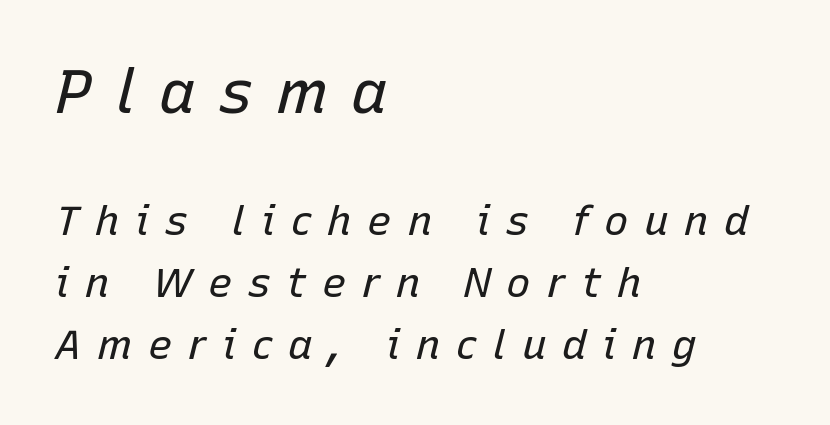
The image shows 61 px regular-weight type, italic (leaning right); set left-aligned, normal line spacing (1.51x), unusually wide letter spacing (+0.38 em), not underlined; the first (top) block is 1.49x larger; low stroke contrast and a medium x-height.
